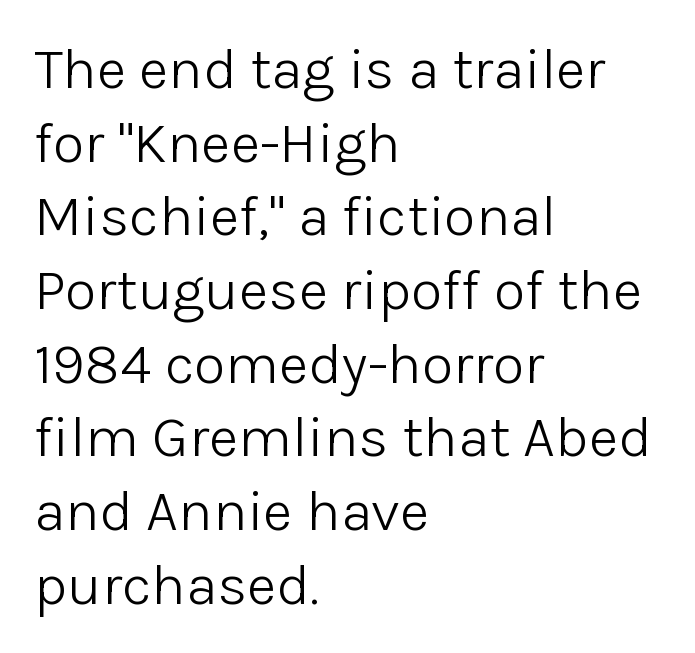
Q: Is the text bold? A: No.
Q: Is the text italic (slanted)? A: No, it is upright.
Q: Is the typeface a serif or a sans-serif typeface? A: Sans-serif.
Q: Is the text underlined? A: No.
Q: How is the paragraph aligned? A: Left-aligned.
Q: Is the spacing between letters normal or unusually wide? A: Normal.
Q: Is the spacing between lines tight, normal or loose? A: Normal.
Q: Width (condensed, normal, or wide)? A: Normal.
Q: Stroke contrast? A: Low.
Q: x-height? A: Medium.
Q: Monospaced? A: No.
